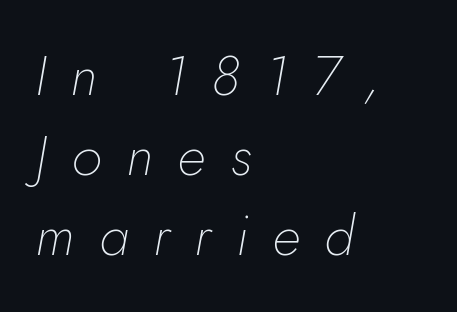
Q: Is the text bold? A: No.
Q: Is the text italic (slanted)? A: Yes, it leans right by about 5 degrees.
Q: Is the text underlined? A: No.
Q: How is the paragraph aligned? A: Left-aligned.
Q: Is the spacing between letters normal or unusually wide? A: Unusually wide.
Q: Is the spacing between lines tight, normal or loose? A: Normal.
Q: Width (condensed, normal, or wide)? A: Normal.
Q: Stroke contrast? A: Low.
Q: x-height? A: Small.
Q: Monospaced? A: No.
